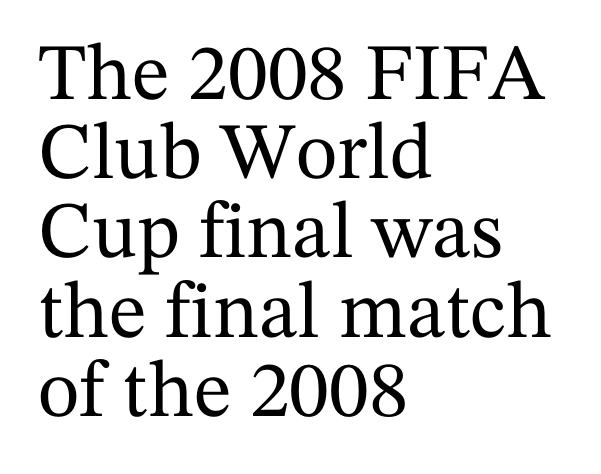
This sample trades vertical openness for compactness between lines. Tall strokes in this sample are plumb rather than angled. You can tell from the footed stems that serif type was used. Line starts are locked; line ends wander. Tracking value appears to be zero — textbook default spacing. The passage shown is typed in a proportional face where columns would drift.
